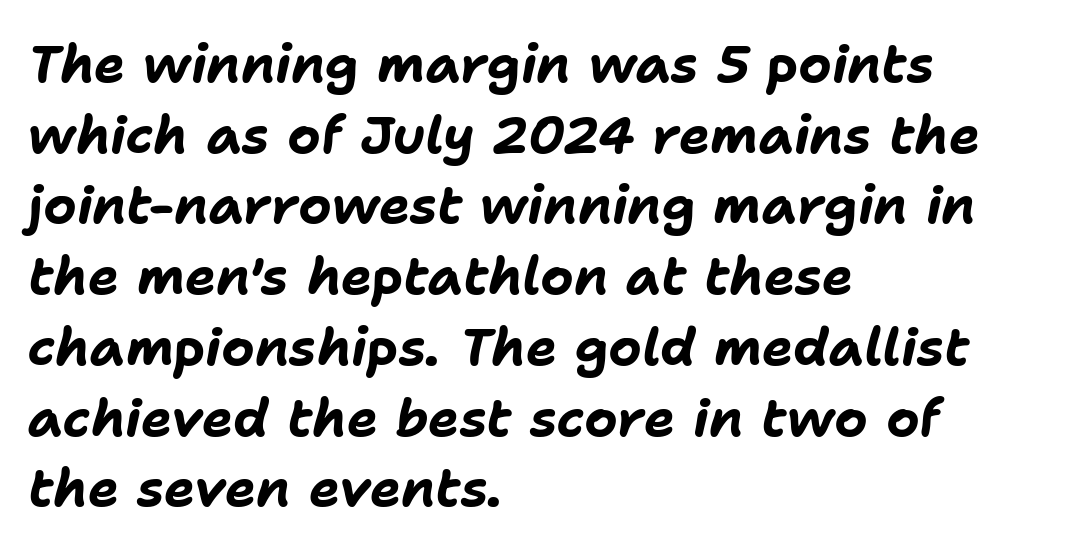
The image shows 52 px bold type, italic (leaning right); set left-aligned, normal line spacing (1.36x), normal letter spacing, not underlined; low stroke contrast and a medium x-height.
